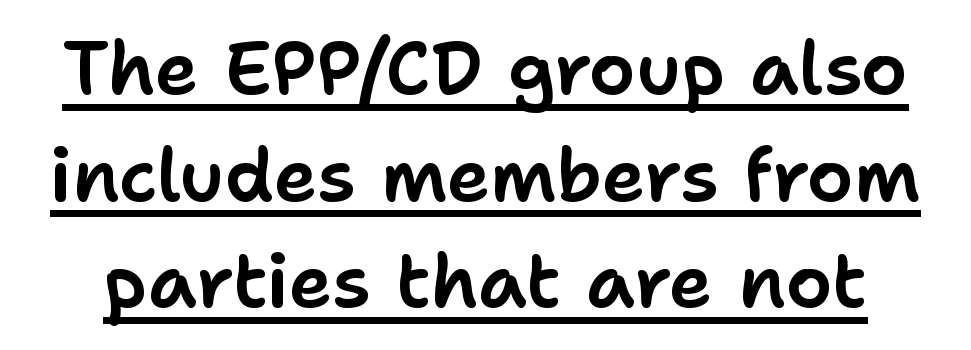
The image shows 74 px sans-serif type, upright; set normal line spacing (1.44x), normal letter spacing, underlined; low stroke contrast and a medium x-height.
